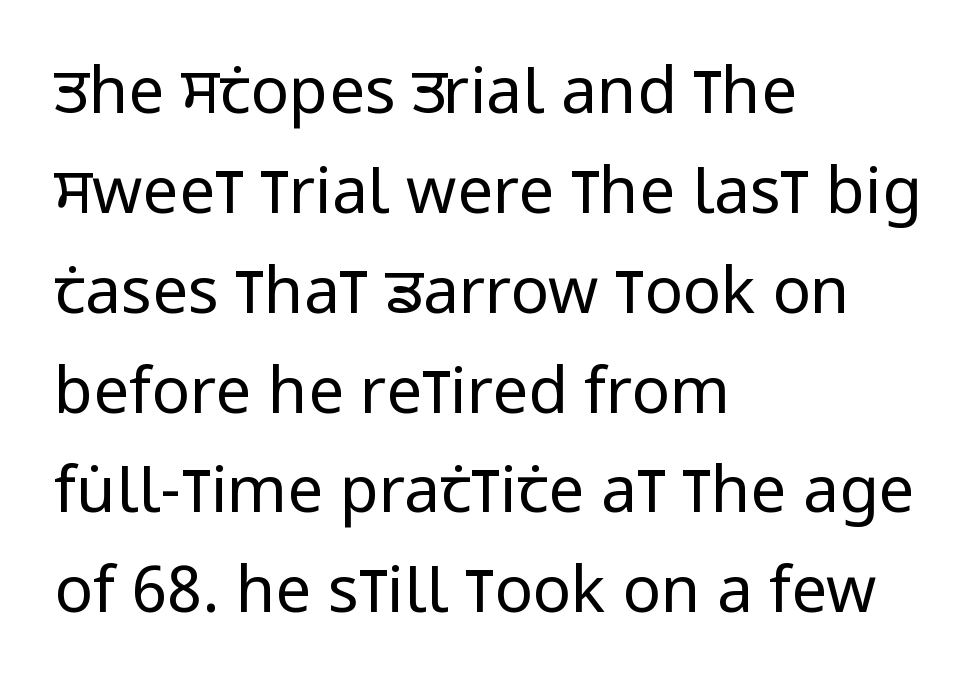
The image shows 64 px regular-weight, condensed sans-serif type, upright; set left-aligned, normal line spacing (1.56x), normal letter spacing, not underlined; low stroke contrast and a large x-height.
